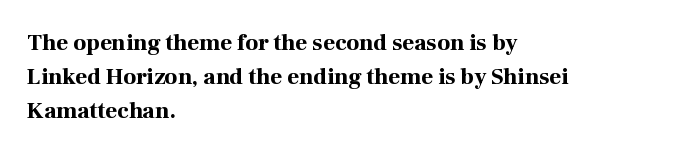
Q: Is the text bold? A: Yes.
Q: Is the text italic (slanted)? A: No, it is upright.
Q: Is the text underlined? A: No.
Q: How is the paragraph aligned? A: Left-aligned.
Q: Is the spacing between letters normal or unusually wide? A: Normal.
Q: Is the spacing between lines tight, normal or loose? A: Normal.
